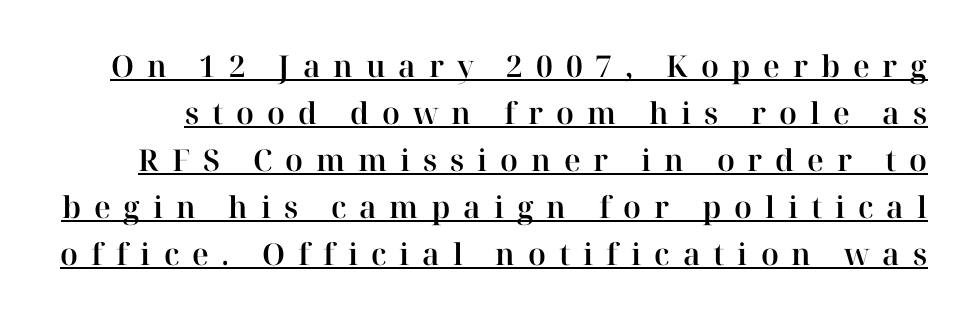
Q: Is the text italic (slanted)? A: No, it is upright.
Q: Is the typeface a serif or a sans-serif typeface? A: Serif.
Q: Is the text underlined? A: Yes.
Q: Is the spacing between letters normal or unusually wide? A: Unusually wide.
Q: Is the spacing between lines tight, normal or loose? A: Normal.
Q: Width (condensed, normal, or wide)? A: Normal.
Q: Stroke contrast? A: High.
Q: x-height? A: Medium.
Q: Monospaced? A: No.
